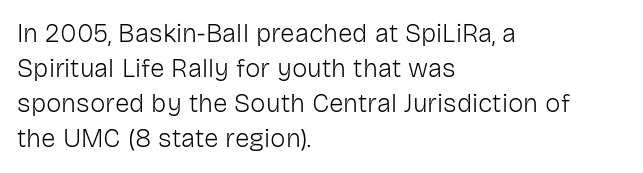
Q: Is the text bold? A: No.
Q: Is the text italic (slanted)? A: No, it is upright.
Q: Is the text underlined? A: No.
Q: How is the paragraph aligned? A: Left-aligned.
Q: Is the spacing between letters normal or unusually wide? A: Normal.
Q: Is the spacing between lines tight, normal or loose? A: Normal.
